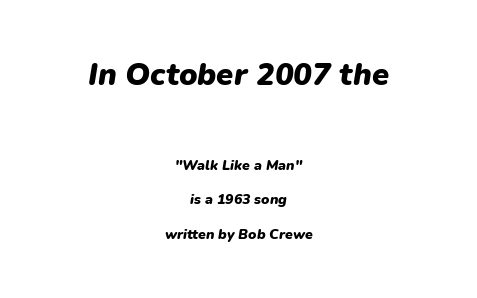
The image shows 31 px heavy type, italic (leaning right); set centered, loose line spacing (2.48x), normal letter spacing, not underlined; the first (top) block is 2.21x larger; low stroke contrast and a medium x-height.
